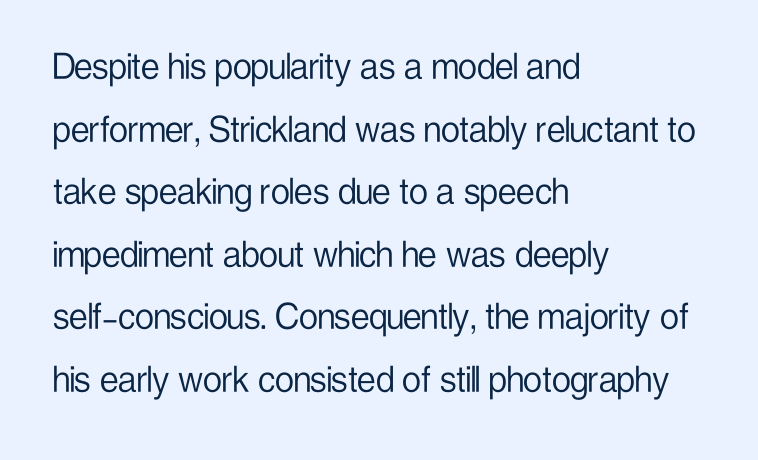
The image shows 42 px light, condensed sans-serif type, upright; set left-aligned, normal line spacing (1.49x), normal letter spacing, not underlined; low stroke contrast and a medium x-height.
